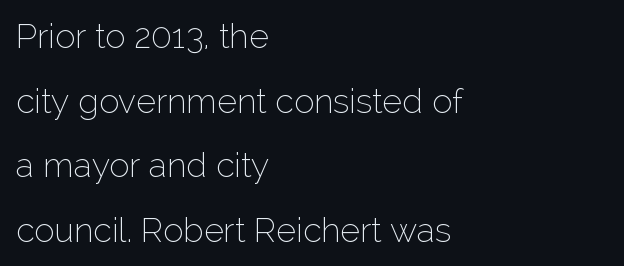
The image shows 34 px thin sans-serif type, upright; set left-aligned, loose line spacing (1.9x), normal letter spacing, not underlined; low stroke contrast and a medium x-height.
